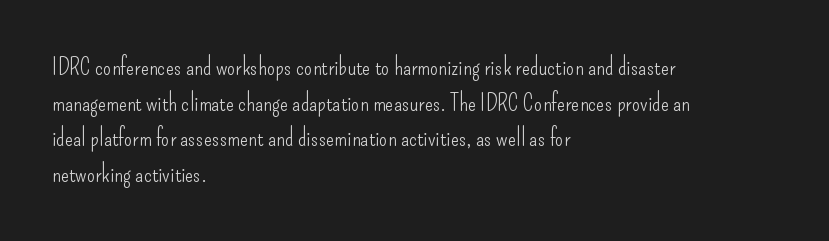
Q: Is the text bold? A: No.
Q: Is the text italic (slanted)? A: No, it is upright.
Q: Is the text underlined? A: No.
Q: How is the paragraph aligned? A: Left-aligned.
Q: Is the spacing between letters normal or unusually wide? A: Normal.
Q: Is the spacing between lines tight, normal or loose? A: Normal.
